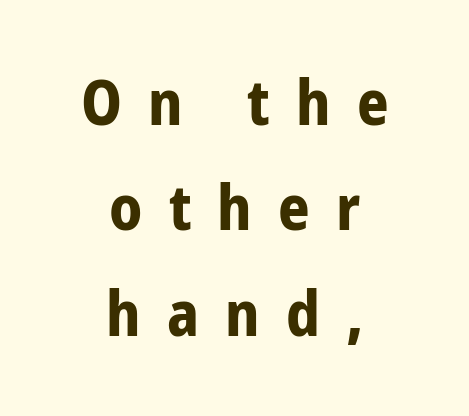
Q: Is the text bold? A: Yes.
Q: Is the text italic (slanted)? A: No, it is upright.
Q: Is the typeface a serif or a sans-serif typeface? A: Sans-serif.
Q: Is the text underlined? A: No.
Q: How is the paragraph aligned? A: Centered.
Q: Is the spacing between letters normal or unusually wide? A: Unusually wide.
Q: Is the spacing between lines tight, normal or loose? A: Normal.
Q: Width (condensed, normal, or wide)? A: Condensed.
Q: Stroke contrast? A: Low.
Q: x-height? A: Medium.
Q: Monospaced? A: No.
